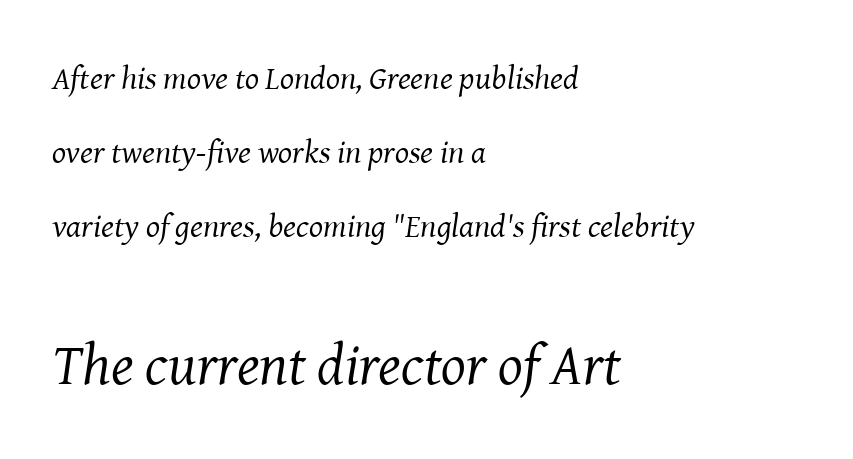
{"serif": "yes", "italic": "yes", "lean": "right", "slant_degrees": 8, "bold": "no", "weight": "regular", "width": "normal", "stroke_contrast": "medium", "x_height": "medium", "monospaced": "no", "underline": "no", "align": "left", "line_spacing": "loose", "line_spacing_ratio": 2.24, "letter_spacing": "normal", "letter_spacing_em": 0.0, "larger_block": "second", "size_ratio": 1.76, "glyph_px": 58}
